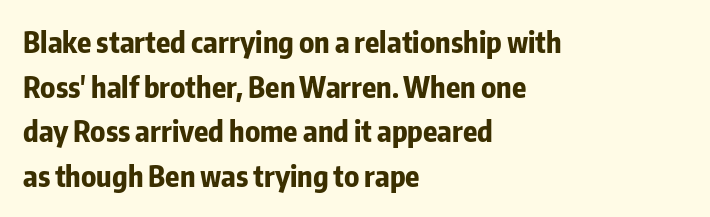
Successive baselines arrive at the customary interval. Each word holds together tightly as a unit, with standard inter-letter gaps. The paragraph shown leans on its left margin. Serif or sans? Sans — the stroke terminals are bare.
